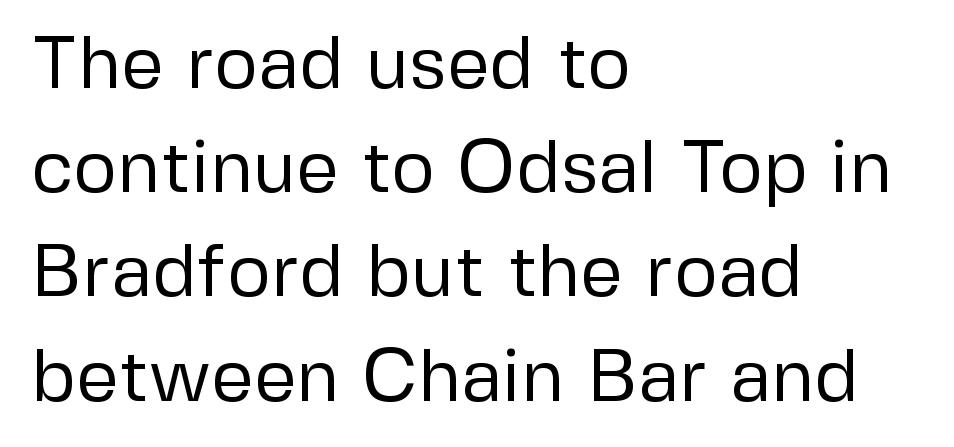
{"serif": "no", "italic": "no", "bold": "no", "weight": "regular", "width": "normal", "stroke_contrast": "low", "x_height": "medium", "monospaced": "no", "underline": "no", "align": "left", "line_spacing": "normal", "line_spacing_ratio": 1.39, "letter_spacing": "normal", "letter_spacing_em": 0.0, "glyph_px": 75}
